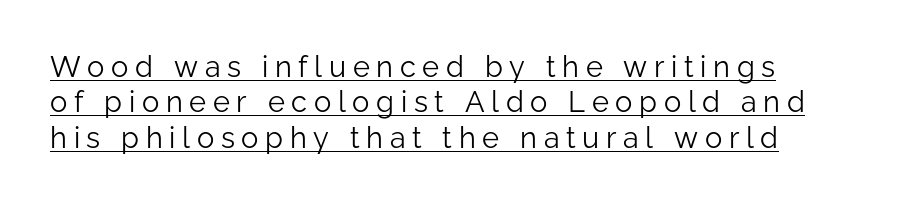
Nothing sits at the stroke ends, so this counts as sans-serif. Students, observe the line beneath the letters — that is underlining. It's the straight-up-and-down kind of type. Character widths vary here, with narrow letters taking less room than wide ones. Is the stroke heavy? The answer is a plain regular-or-lighter.
